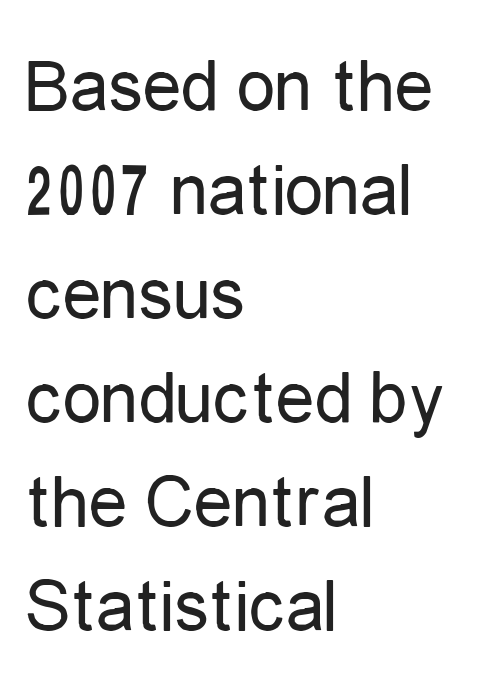
The face looks like a standard text weight, possibly lighter. Posture: vertical. Summary of vertical rhythm: regular, with standard interline spacing. Check the space under the baseline: it is left empty. The rendering uses natural spacing where letterforms have individual widths.
